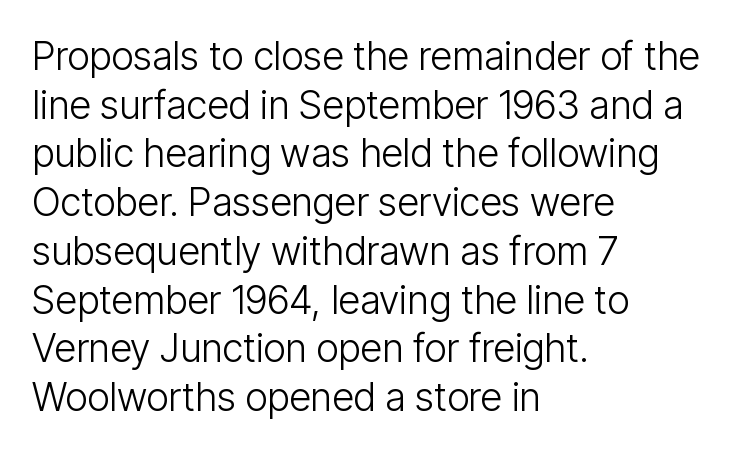
The image shows 39 px light, condensed sans-serif type, upright; set left-aligned, normal line spacing (1.25x), normal letter spacing, not underlined; low stroke contrast and a medium x-height.
